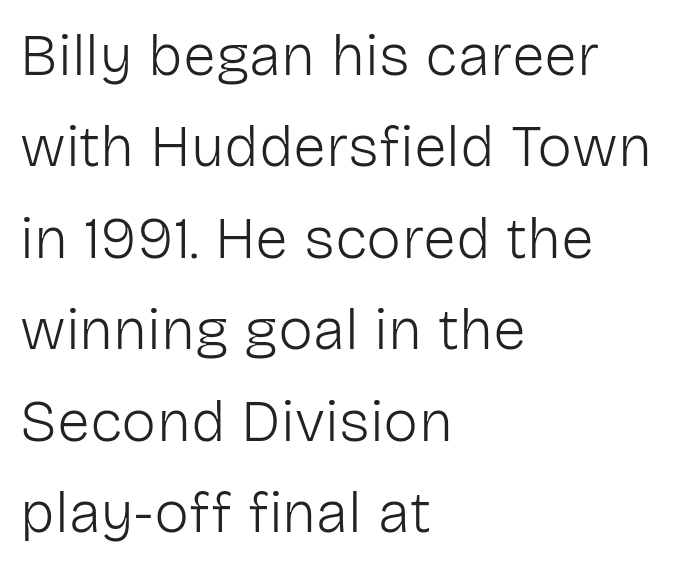
Q: Is the text bold? A: No.
Q: Is the text italic (slanted)? A: No, it is upright.
Q: Is the typeface a serif or a sans-serif typeface? A: Sans-serif.
Q: Is the text underlined? A: No.
Q: How is the paragraph aligned? A: Left-aligned.
Q: Is the spacing between letters normal or unusually wide? A: Normal.
Q: Is the spacing between lines tight, normal or loose? A: Normal.
Q: Width (condensed, normal, or wide)? A: Normal.
Q: Stroke contrast? A: Low.
Q: x-height? A: Medium.
Q: Monospaced? A: No.
